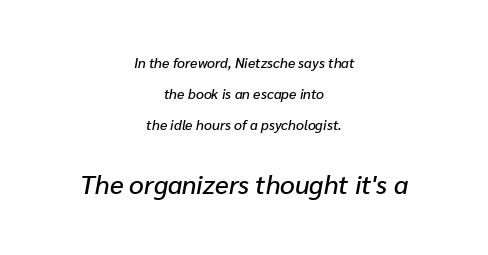
Q: Is the text italic (slanted)? A: Yes, it leans right by about 10 degrees.
Q: Is the text underlined? A: No.
Q: How is the paragraph aligned? A: Centered.
Q: Is the spacing between letters normal or unusually wide? A: Normal.
Q: Is the spacing between lines tight, normal or loose? A: Loose.
Q: Which block of text is set in a larger size, the first (top) or the second (bottom)? A: The second (bottom) one.
